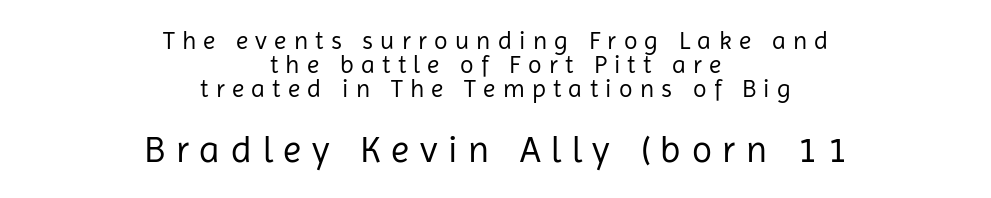
{"serif": "no", "italic": "no", "bold": "no", "weight": "regular", "width": "normal", "stroke_contrast": "low", "x_height": "medium", "monospaced": "no", "underline": "no", "align": "center", "line_spacing": "tight", "line_spacing_ratio": 0.97, "letter_spacing": "wide", "letter_spacing_em": 0.29, "larger_block": "second", "size_ratio": 1.48, "glyph_px": 37}
